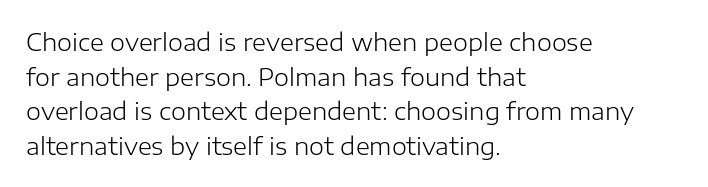
The image shows 24 px text type, upright; set left-aligned, normal line spacing (1.44x), normal letter spacing, not underlined.
